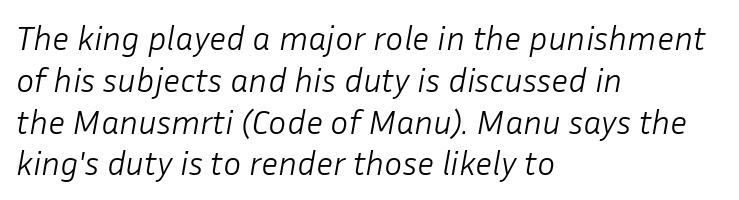
In terms of letterspacing, this is plain default setting. This is not heavy type; no bold has been used. Characters are canted at an angle relative to the baseline's perpendicular. Casual observation: everything's shoved over to the left.
